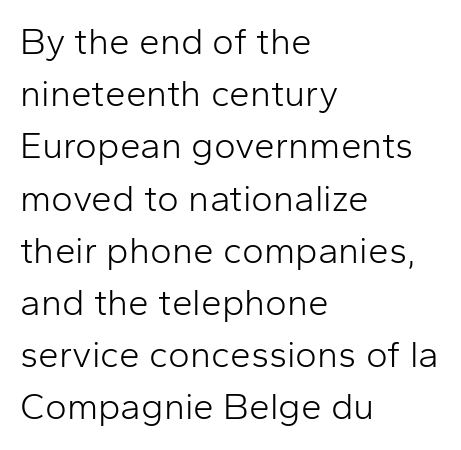
Q: Is the text bold? A: No.
Q: Is the text italic (slanted)? A: No, it is upright.
Q: Is the typeface a serif or a sans-serif typeface? A: Sans-serif.
Q: Is the text underlined? A: No.
Q: How is the paragraph aligned? A: Left-aligned.
Q: Is the spacing between letters normal or unusually wide? A: Normal.
Q: Is the spacing between lines tight, normal or loose? A: Normal.
Q: Width (condensed, normal, or wide)? A: Normal.
Q: Stroke contrast? A: Low.
Q: x-height? A: Medium.
Q: Monospaced? A: No.
